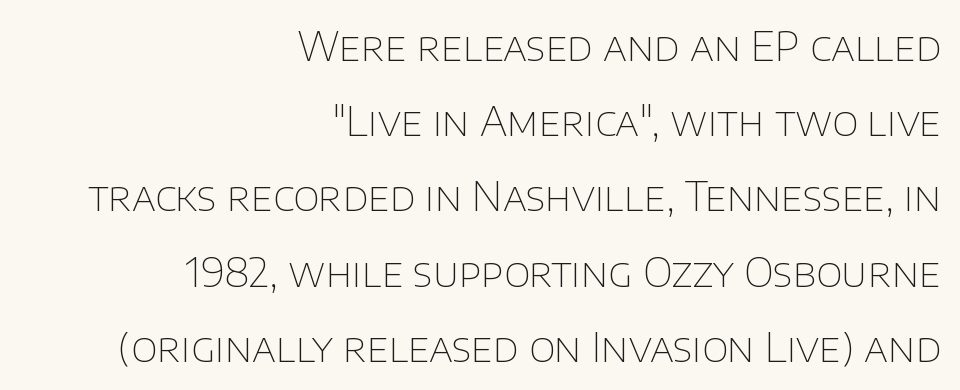
Q: Is the text bold? A: No.
Q: Is the text italic (slanted)? A: No, it is upright.
Q: Is the typeface a serif or a sans-serif typeface? A: Sans-serif.
Q: Is the text underlined? A: No.
Q: How is the paragraph aligned? A: Right-aligned.
Q: Is the spacing between letters normal or unusually wide? A: Normal.
Q: Width (condensed, normal, or wide)? A: Normal.
Q: Stroke contrast? A: Low.
Q: x-height? A: Large.
Q: Monospaced? A: No.
